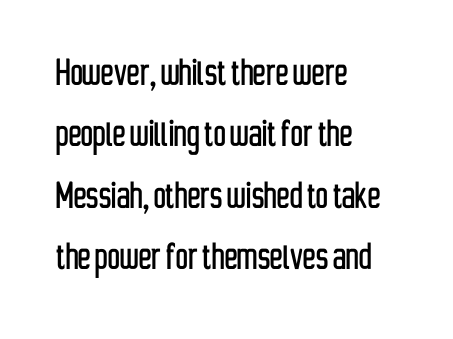
{"serif": "no", "italic": "no", "width": "condensed", "stroke_contrast": "low", "x_height": "medium", "monospaced": "no", "underline": "no", "align": "left", "line_spacing": "normal", "line_spacing_ratio": 1.43, "letter_spacing": "normal", "letter_spacing_em": 0.0, "glyph_px": 43}
